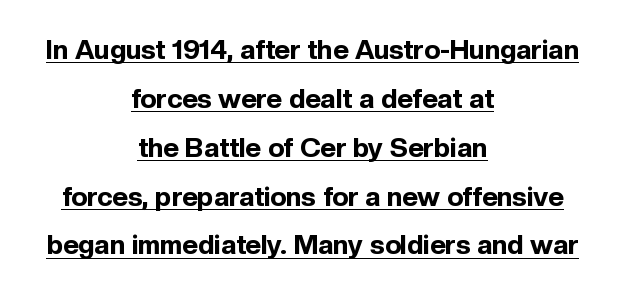
Rendered with straight, roman letterforms. Heavy, bold letterforms. The typesetter chose a symmetrical, centered arrangement here. Does extra space separate the letters? No, they use regular spacing. Quick note: underline on.
